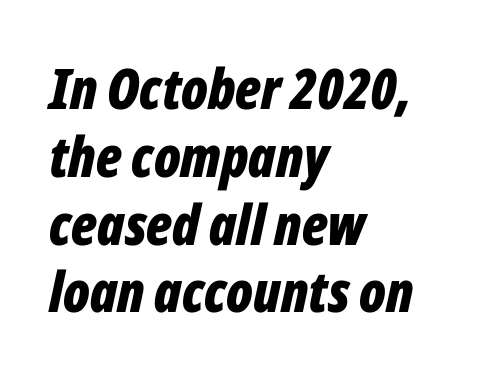
A bare baseline throughout the passage. The rendering keeps characters at their native spacing. The strokes are fattened all the way to bold. The rendering uses natural spacing where letterforms have individual widths. One-word summary of the alignment: left. When letters slant like this, we call the style italic.
